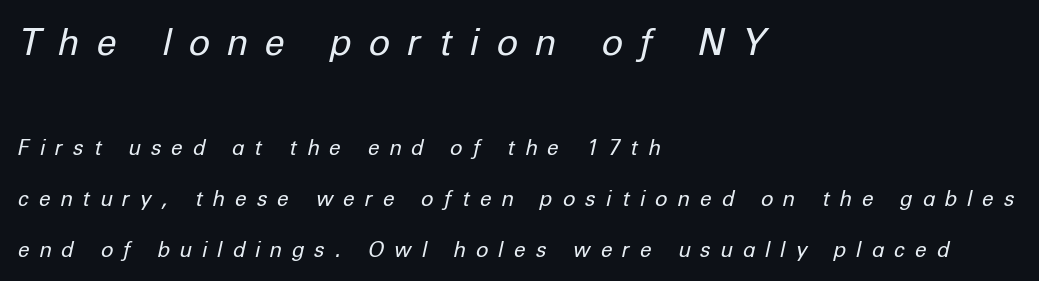
Q: Is the text bold? A: No.
Q: Is the text italic (slanted)? A: Yes, it leans right by about 12 degrees.
Q: Is the text underlined? A: No.
Q: How is the paragraph aligned? A: Left-aligned.
Q: Is the spacing between letters normal or unusually wide? A: Unusually wide.
Q: Is the spacing between lines tight, normal or loose? A: Loose.
Q: Which block of text is set in a larger size, the first (top) or the second (bottom)? A: The first (top) one.
Q: Width (condensed, normal, or wide)? A: Normal.
Q: Stroke contrast? A: Low.
Q: x-height? A: Medium.
Q: Monospaced? A: No.
